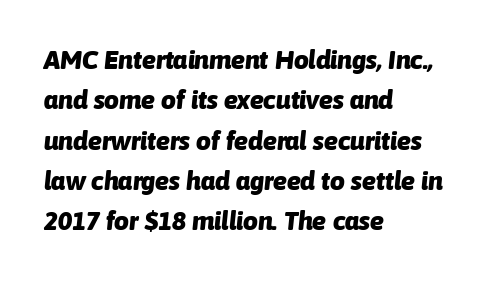
{"italic": "yes", "lean": "right", "slant_degrees": 6, "bold": "yes", "underline": "no", "align": "left", "line_spacing": "normal", "line_spacing_ratio": 1.55, "letter_spacing": "normal", "letter_spacing_em": 0.0, "glyph_px": 26}
